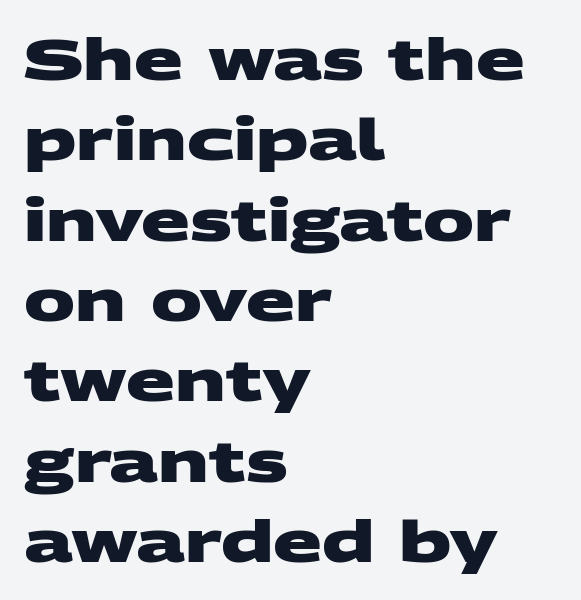
{"serif": "no", "bold": "yes", "weight": "heavy", "width": "wide", "stroke_contrast": "medium", "x_height": "large", "monospaced": "no", "underline": "no", "align": "left", "line_spacing": "normal", "line_spacing_ratio": 1.41, "letter_spacing": "normal", "letter_spacing_em": 0.0, "glyph_px": 57}
